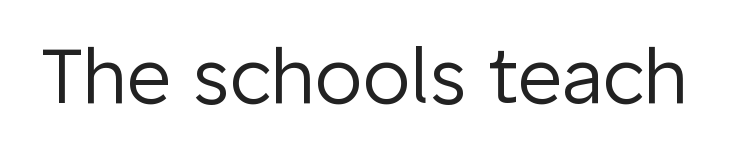
The image shows 77 px regular-weight sans-serif type, upright; set normal letter spacing, not underlined; low stroke contrast and a medium x-height.
